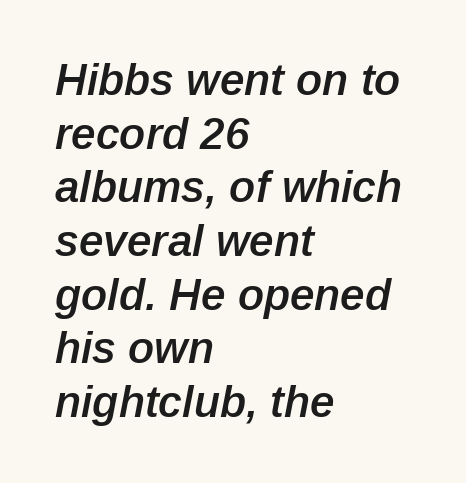
{"italic": "yes", "lean": "right", "slant_degrees": 12, "bold": "semi", "weight": "semibold", "width": "normal", "stroke_contrast": "low", "x_height": "medium", "monospaced": "no", "underline": "no", "align": "left", "line_spacing_ratio": 1.22, "letter_spacing": "normal", "letter_spacing_em": 0.0, "glyph_px": 44}
